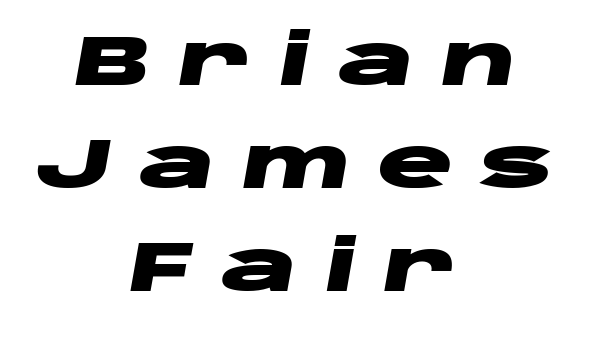
An italicized treatment has been applied to the whole sample. In terms of weight, the rendering is a true, heavy bold. Clear beneath every line of the passage. These lines are centered, leaving both edges ragged. The passage shown stacks its lines at a standard gap.
